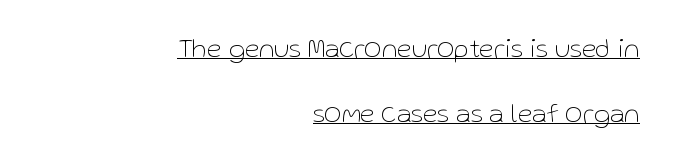
The image shows 27 px text type, upright; set right-aligned, loose line spacing (2.39x), normal letter spacing, underlined.
